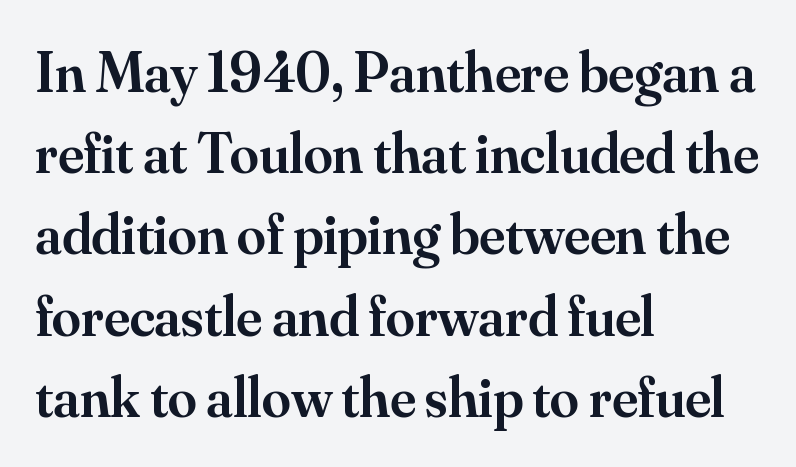
{"serif": "yes", "italic": "no", "bold": "semi", "weight": "semibold", "width": "normal", "stroke_contrast": "medium", "x_height": "small", "monospaced": "no", "underline": "no", "align": "left", "line_spacing": "normal", "line_spacing_ratio": 1.4, "letter_spacing": "normal", "letter_spacing_em": 0.0, "glyph_px": 58}
